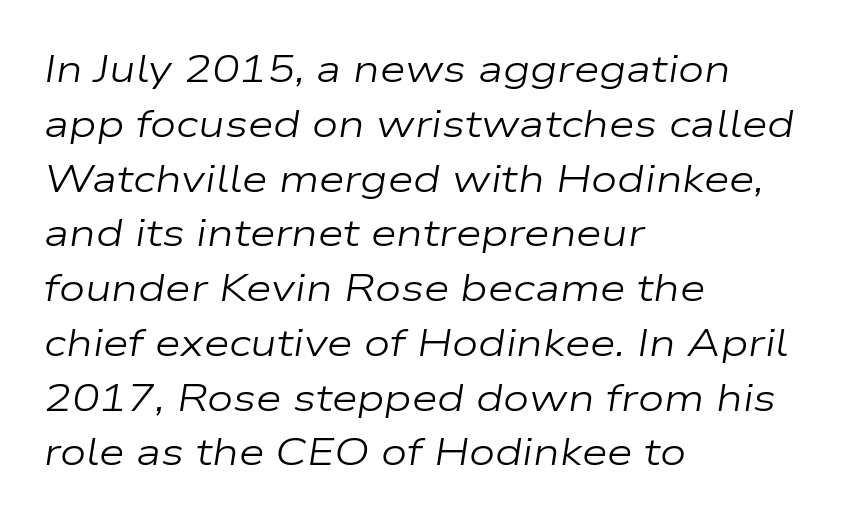
The image shows 37 px regular-weight, wide type, italic (leaning right); set left-aligned, normal line spacing (1.48x), normal letter spacing, not underlined; low stroke contrast and a medium x-height.
